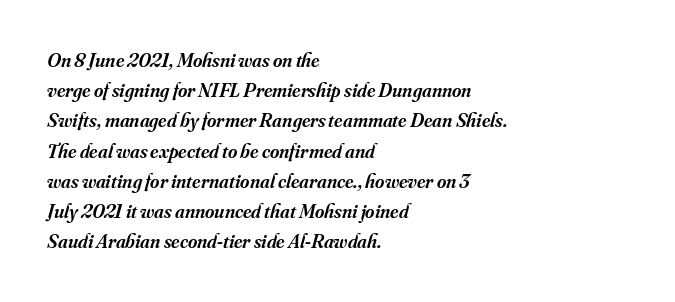
The space beneath each line is pristine and unruled. The passage shown stacks its lines at a standard gap. The text carries the slant typical of an italic or oblique font. A semibold gives these letters moderate extra thickness, short of bold. These lines keep a tight, regular rhythm from letter to letter.
